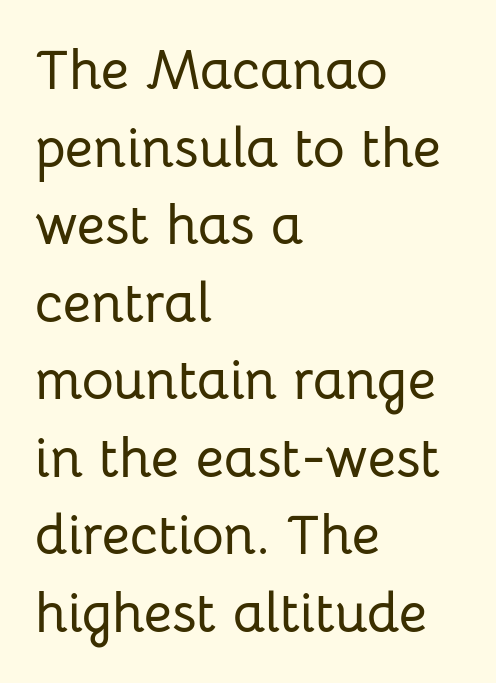
The image shows 55 px sans-serif type, upright; set left-aligned, normal line spacing (1.41x), normal letter spacing, not underlined; low stroke contrast and a medium x-height.
